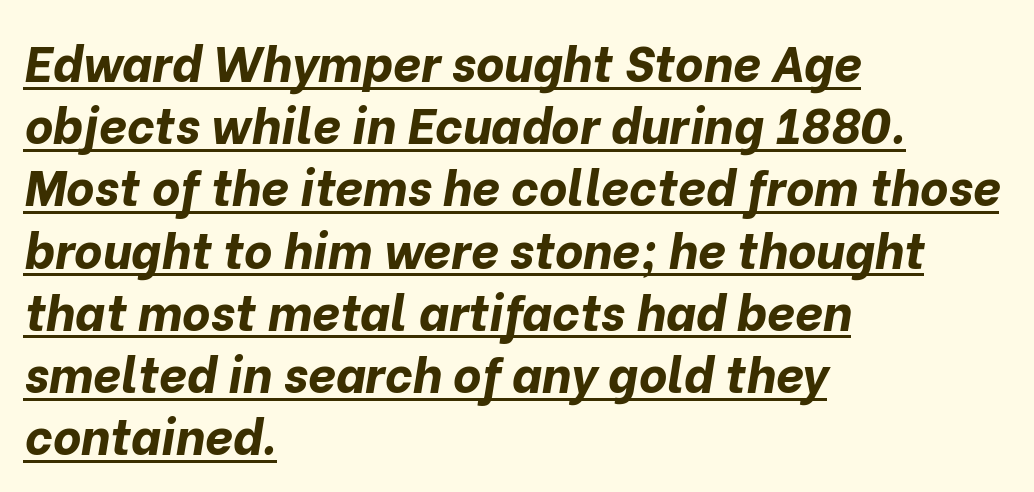
The image shows 49 px bold type, italic (leaning right); set left-aligned, normal line spacing (1.27x), normal letter spacing, underlined; low stroke contrast and a medium x-height.
